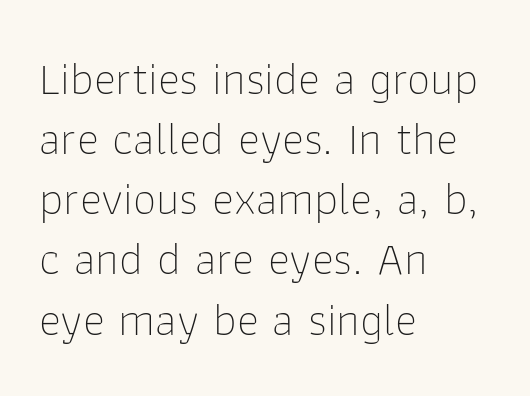
{"serif": "no", "italic": "no", "bold": "no", "weight": "thin", "width": "normal", "stroke_contrast": "low", "x_height": "medium", "monospaced": "no", "underline": "no", "align": "left", "line_spacing": "normal", "line_spacing_ratio": 1.28, "letter_spacing": "normal", "letter_spacing_em": 0.0, "glyph_px": 47}
